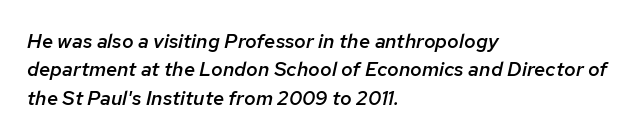
{"italic": "yes", "lean": "right", "slant_degrees": 12, "bold": "semi", "underline": "no", "align": "left", "line_spacing": "normal", "line_spacing_ratio": 1.42, "letter_spacing": "normal", "letter_spacing_em": 0.0, "glyph_px": 20}
